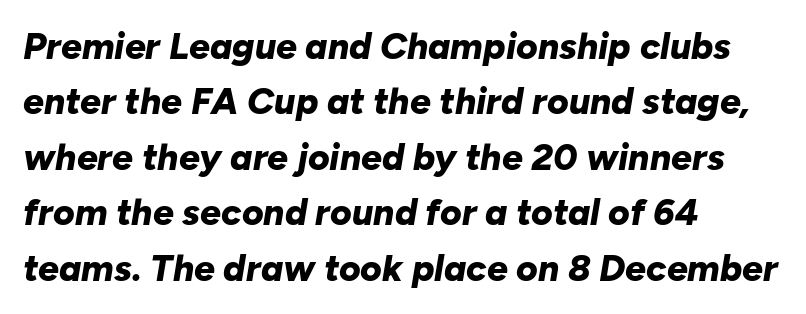
The image shows 37 px bold type, italic (leaning right); set left-aligned, normal line spacing (1.5x), normal letter spacing, not underlined; low stroke contrast and a medium x-height.
